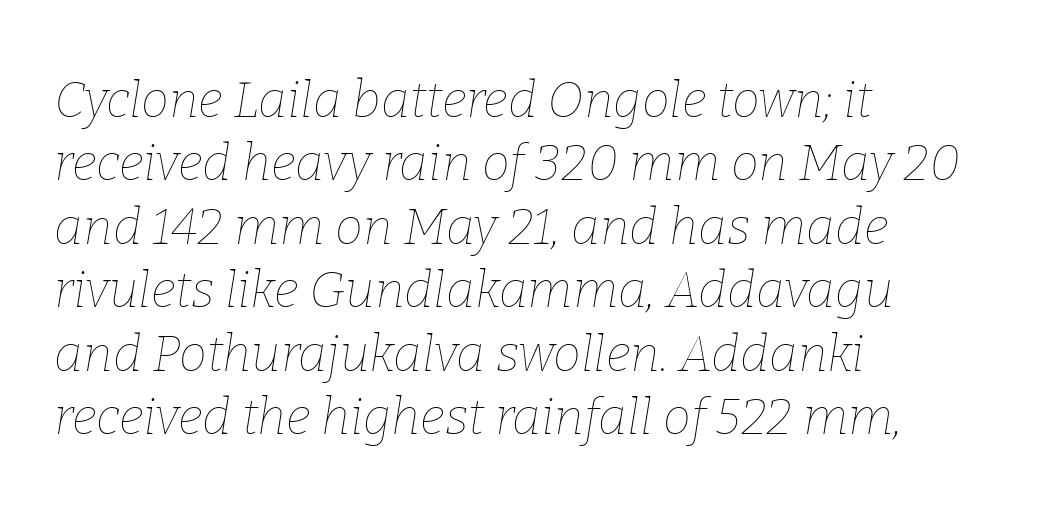
The image shows 50 px thin type, italic (leaning right); set left-aligned, normal line spacing (1.27x), normal letter spacing, not underlined; low stroke contrast and a medium x-height.
